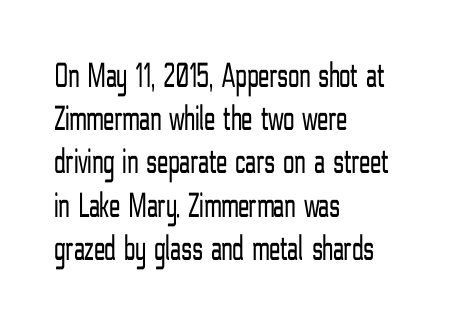
Q: Is the text bold? A: No.
Q: Is the text italic (slanted)? A: No, it is upright.
Q: Is the typeface a serif or a sans-serif typeface? A: Sans-serif.
Q: Is the text underlined? A: No.
Q: How is the paragraph aligned? A: Left-aligned.
Q: Is the spacing between letters normal or unusually wide? A: Normal.
Q: Width (condensed, normal, or wide)? A: Condensed.
Q: Stroke contrast? A: Low.
Q: x-height? A: Medium.
Q: Monospaced? A: No.
